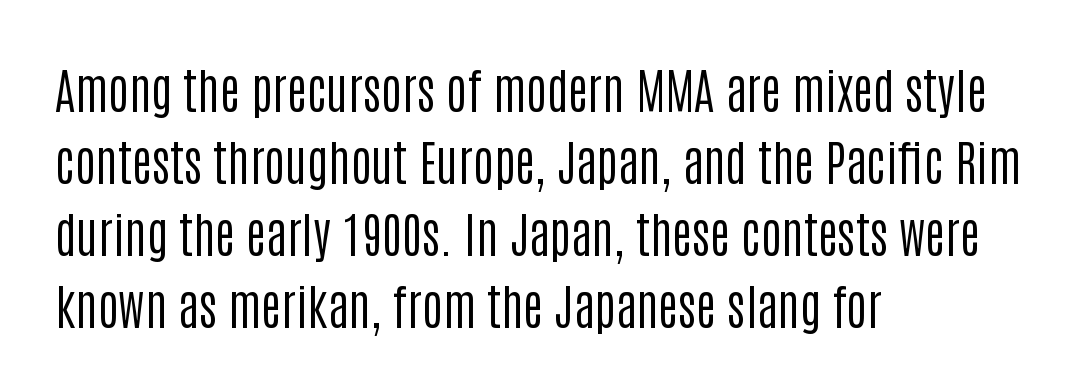
Q: Is the text bold? A: No.
Q: Is the text italic (slanted)? A: No, it is upright.
Q: Is the typeface a serif or a sans-serif typeface? A: Sans-serif.
Q: Is the text underlined? A: No.
Q: How is the paragraph aligned? A: Left-aligned.
Q: Is the spacing between letters normal or unusually wide? A: Normal.
Q: Is the spacing between lines tight, normal or loose? A: Normal.
Q: Width (condensed, normal, or wide)? A: Condensed.
Q: Stroke contrast? A: Low.
Q: x-height? A: Large.
Q: Monospaced? A: No.
